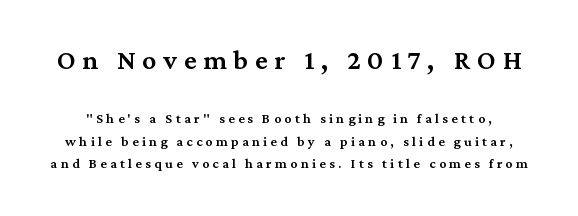
{"serif": "yes", "italic": "no", "bold": "semi", "weight": "semibold", "width": "normal", "stroke_contrast": "medium", "x_height": "medium", "monospaced": "no", "underline": "no", "line_spacing": "normal", "line_spacing_ratio": 1.6, "letter_spacing": "wide", "letter_spacing_em": 0.24, "larger_block": "first", "size_ratio": 2.0, "glyph_px": 28}
